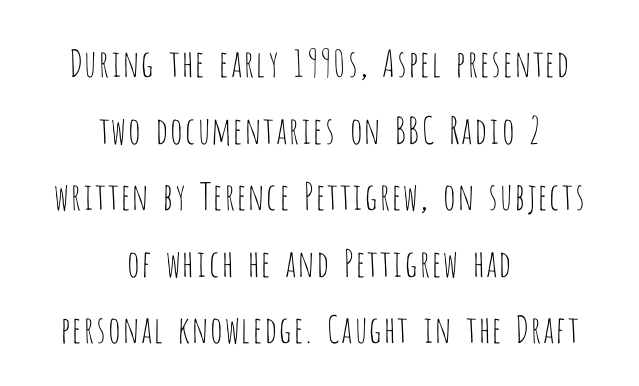
The image shows 37 px thin, condensed sans-serif type, upright; set centered, line spacing 1.8x, normal letter spacing, not underlined; low stroke contrast and a large x-height.
